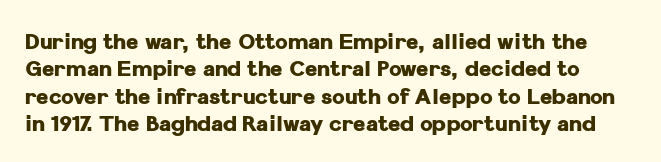
{"italic": "no", "bold": "yes", "underline": "no", "line_spacing": "normal", "line_spacing_ratio": 1.3, "letter_spacing": "normal", "letter_spacing_em": 0.0, "glyph_px": 21}
